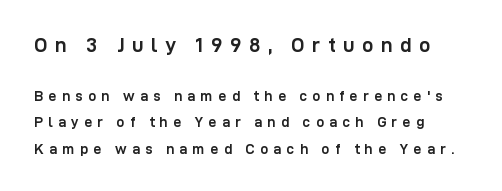
The baseline area is clear. The face used here has the dense, thick strokes of a bold. The gaps between neighbouring characters are conspicuously large. Visually the block forms a straight wall on the left and a jagged coastline on the right. Character size in the leading block exceeds that of the trailing block.
